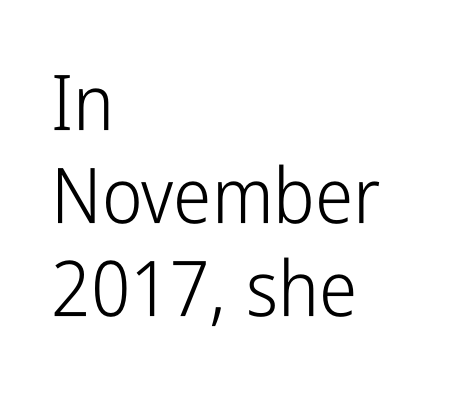
{"serif": "no", "italic": "no", "bold": "no", "weight": "light", "width": "condensed", "stroke_contrast": "low", "x_height": "medium", "monospaced": "no", "underline": "no", "align": "left", "line_spacing_ratio": 1.21, "letter_spacing": "normal", "letter_spacing_em": 0.0, "glyph_px": 77}
